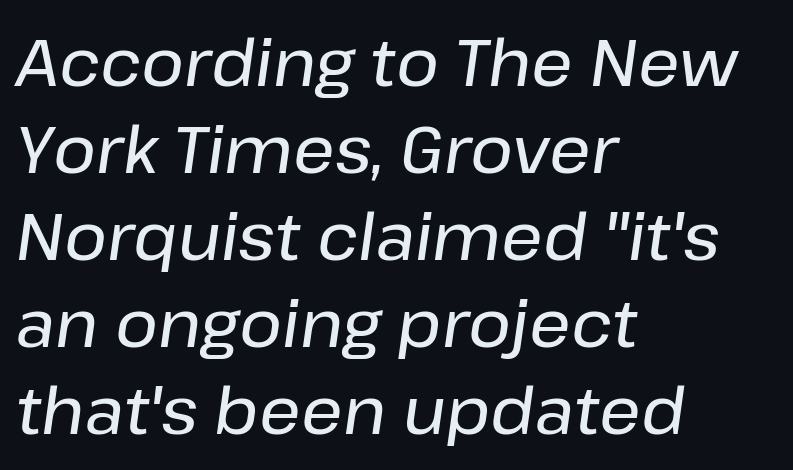
The image shows 65 px text type, italic (leaning right); set left-aligned, normal line spacing (1.34x), normal letter spacing, not underlined; low stroke contrast and a medium x-height.
